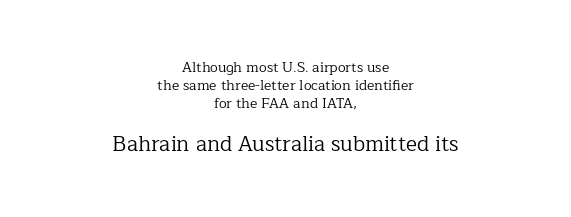
Underlining? Definitely not there. Small over large — that's the arrangement of the two blocks here. Unlike italic type, these characters show no tilt at all. The typesetter chose a symmetrical, centered arrangement here.
